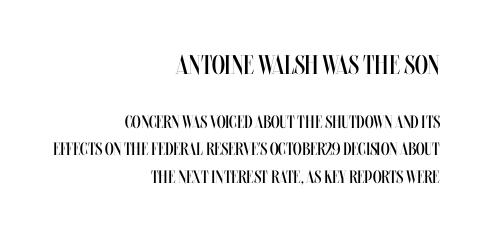
{"italic": "no", "bold": "no", "underline": "no", "align": "right", "line_spacing": "normal", "line_spacing_ratio": 1.53, "letter_spacing": "normal", "letter_spacing_em": 0.0, "larger_block": "first", "size_ratio": 1.5, "glyph_px": 27}
